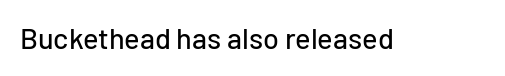
The letterforms sit shoulder to shoulder at normal distance. Vertical strokes here are truly vertical. Proportional: the letters do not fall into vertical columns. The specimen omits any rule beneath the text block's lines. Typographically, this falls in the sans-serif category.
